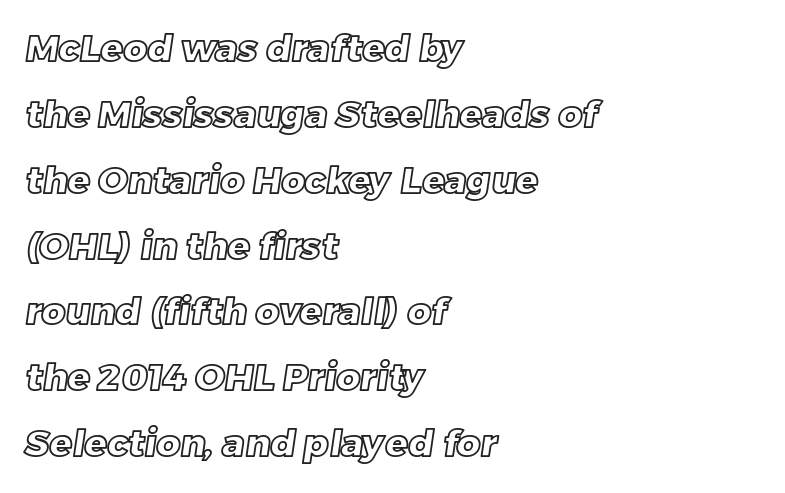
Has an underline been added? It has not. The text block is weighted toward the left margin, trailing off unevenly rightward. Looks like regular typesetting: each glyph gets only the width it needs. Short note: letters normally spaced.
